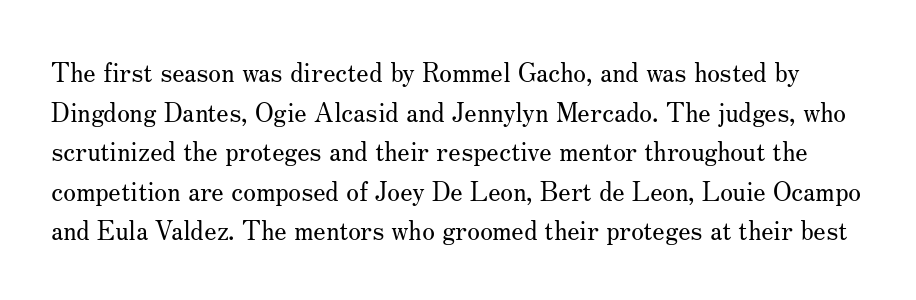
This rendering features lettering with no underline. Every stem runs plumb, perpendicular to the baseline. The vertical gap from one line to the next is medium. The typeface has the unassuming heft of standard copy or less.
